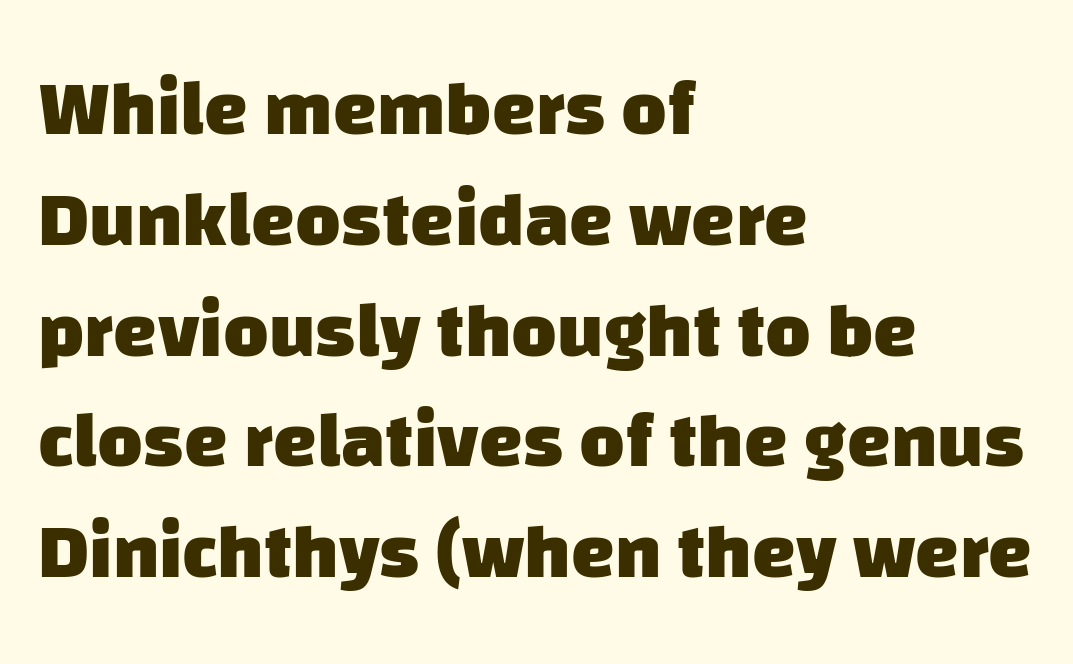
Plenty of ink on the page — the face is bold. Examine the stroke ends and you'll find no serifs. Leftover space on each line is placed entirely after the last word. What's the leading like? Ordinary, nothing unusual. This rendering features lettering with no underline.
